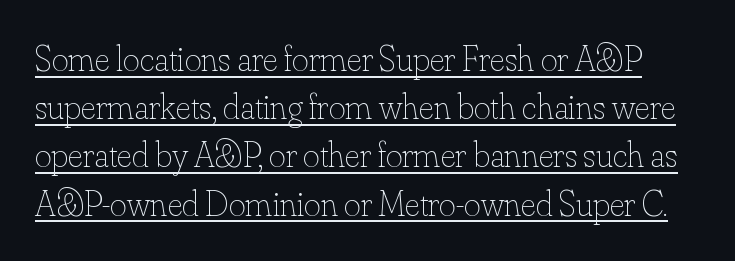
The image shows 36 px thin type, upright; set normal line spacing (1.34x), normal letter spacing, underlined; low stroke contrast and a small x-height.
